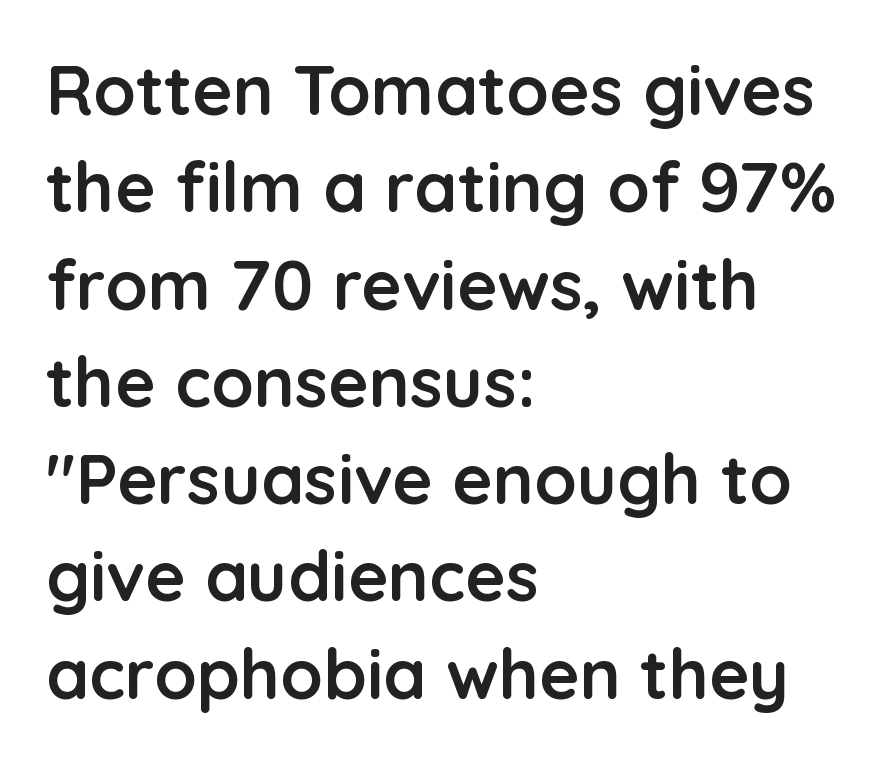
{"serif": "no", "italic": "no", "bold": "yes", "weight": "semibold", "width": "normal", "stroke_contrast": "low", "x_height": "medium", "monospaced": "no", "underline": "no", "align": "left", "line_spacing": "normal", "line_spacing_ratio": 1.41, "letter_spacing": "normal", "letter_spacing_em": 0.0, "glyph_px": 69}
